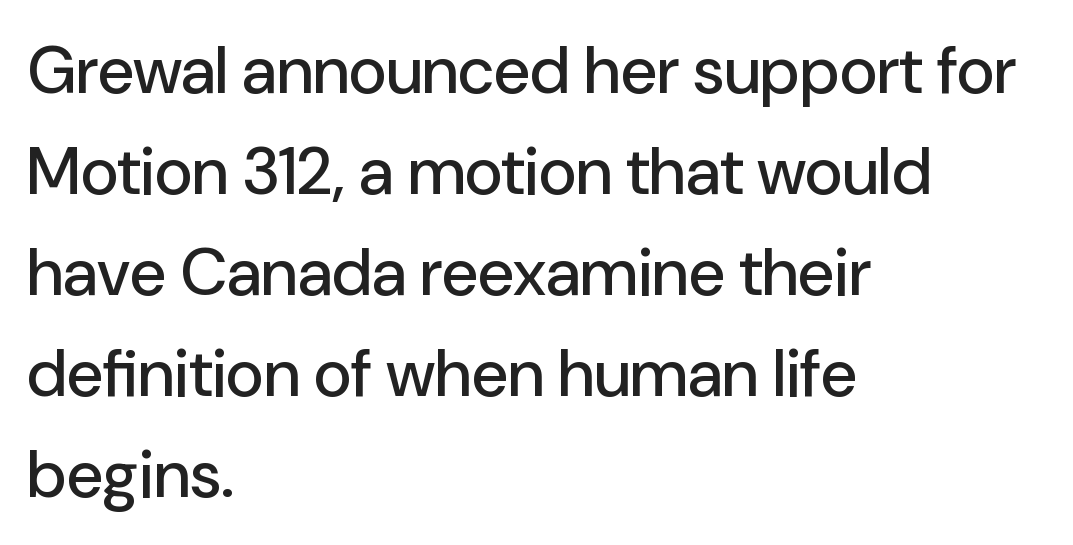
Note the varied advance widths — an 'i' is clearly narrower than an 'm'. Rows of type keep a routine distance in the vertical direction. The paragraph shown leans on its left margin. Beneath every word, the page is bare. Designer's note — italics off, roman on.
